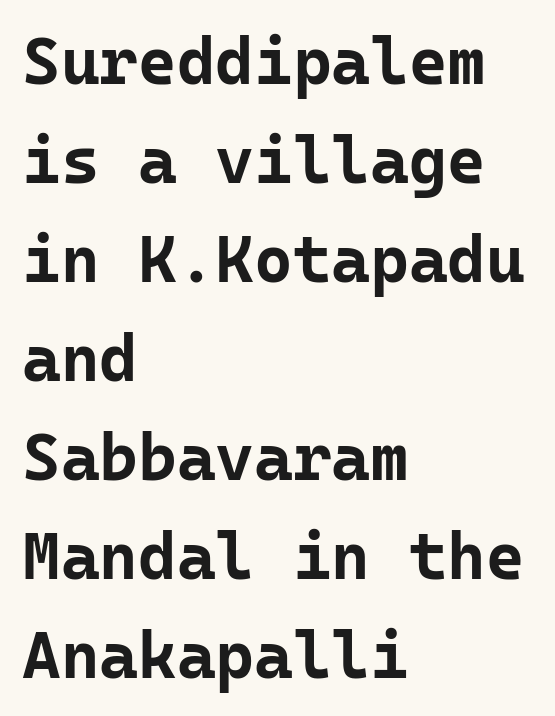
The image shows 66 px bold sans-serif type, upright, monospaced; set left-aligned, normal line spacing (1.5x), normal letter spacing, not underlined; low stroke contrast and a medium x-height.
